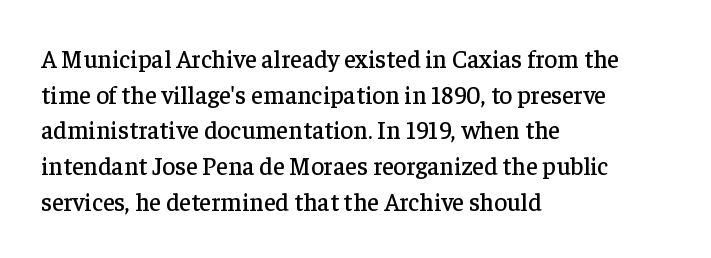
Q: Is the text italic (slanted)? A: No, it is upright.
Q: Is the text underlined? A: No.
Q: How is the paragraph aligned? A: Left-aligned.
Q: Is the spacing between letters normal or unusually wide? A: Normal.
Q: Is the spacing between lines tight, normal or loose? A: Normal.
